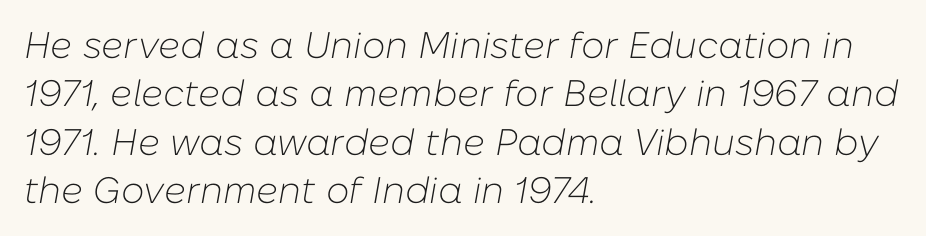
Q: Is the text bold? A: No.
Q: Is the text italic (slanted)? A: Yes, it leans right by about 10 degrees.
Q: Is the text underlined? A: No.
Q: How is the paragraph aligned? A: Left-aligned.
Q: Is the spacing between letters normal or unusually wide? A: Normal.
Q: Is the spacing between lines tight, normal or loose? A: Normal.
Q: Width (condensed, normal, or wide)? A: Normal.
Q: Stroke contrast? A: Low.
Q: x-height? A: Medium.
Q: Monospaced? A: No.
